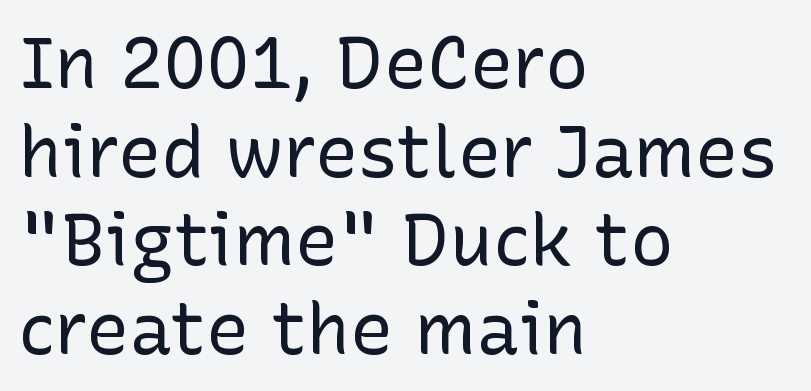
The image shows 72 px regular-weight sans-serif type, upright; set left-aligned, line spacing 1.23x, normal letter spacing, not underlined; low stroke contrast and a medium x-height.
